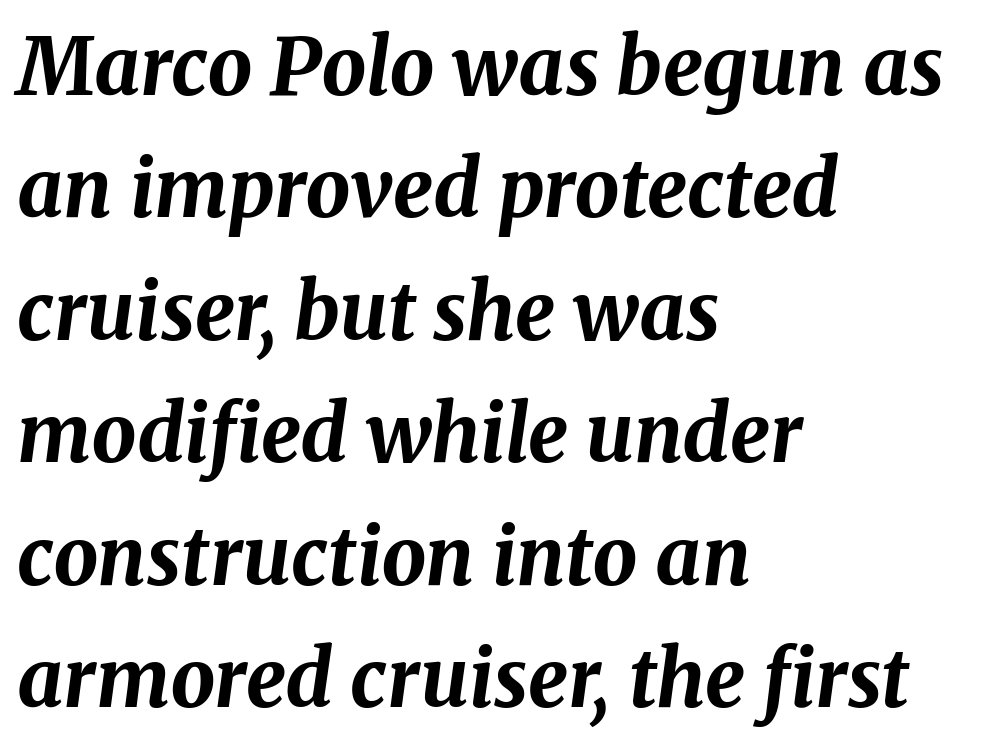
Designer's note — italics engaged. What stands out about the letter spacing? Nothing — it is the standard amount. A typesetter would call this proportional, since set widths differ per character. Each line starts at the same left margin while the right side varies. Anything drawn beneath the words? Only blank space.
